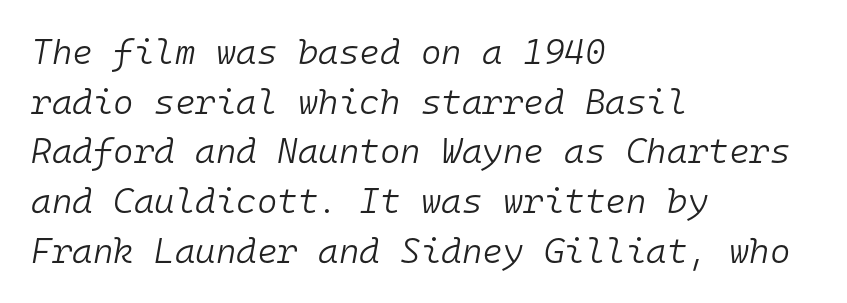
{"italic": "yes", "lean": "right", "slant_degrees": 10, "bold": "no", "weight": "light", "width": "normal", "stroke_contrast": "low", "x_height": "medium", "monospaced": "yes", "underline": "no", "align": "left", "line_spacing": "normal", "line_spacing_ratio": 1.42, "letter_spacing": "normal", "letter_spacing_em": 0.0, "glyph_px": 35}
